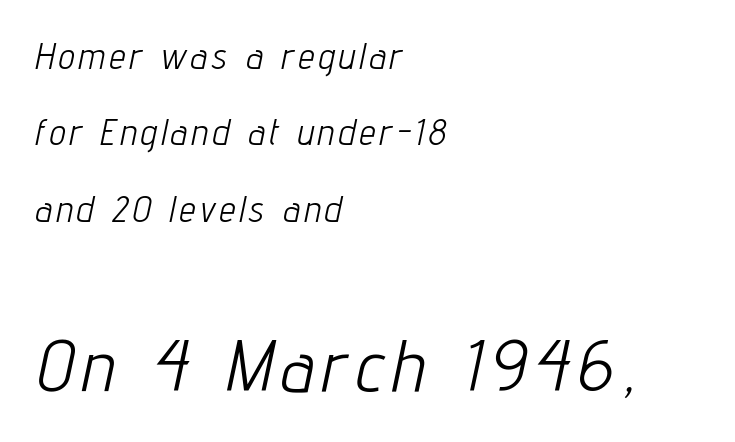
The image shows 72 px light, condensed type, italic (leaning right); set left-aligned, loose line spacing (2.12x), not underlined; the second (bottom) block is 2.0x larger; low stroke contrast and a medium x-height.
